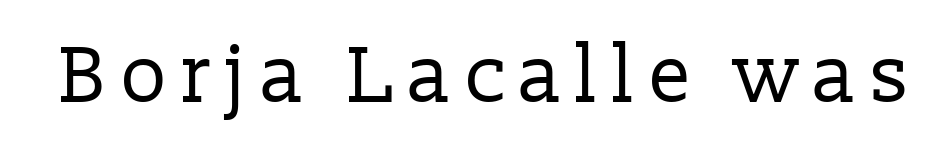
The image shows 79 px regular-weight serif type, upright; set not underlined; low stroke contrast and a medium x-height.
